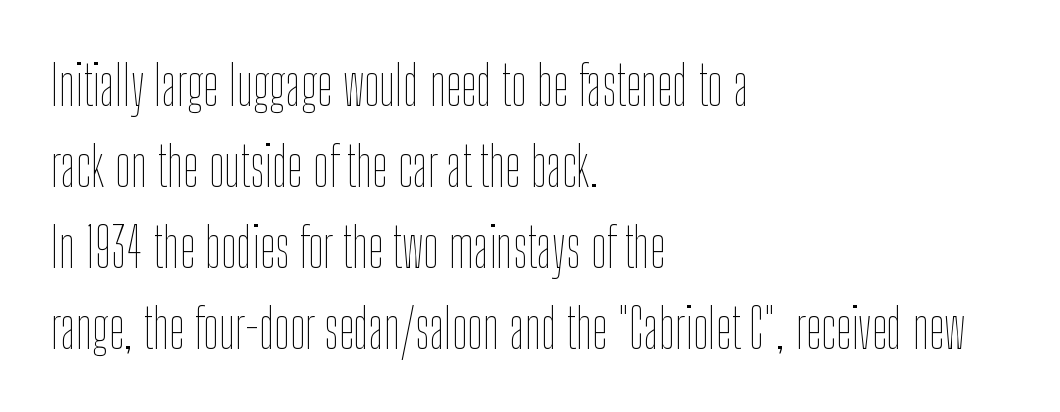
Q: Is the text bold? A: No.
Q: Is the text italic (slanted)? A: No, it is upright.
Q: Is the text underlined? A: No.
Q: How is the paragraph aligned? A: Left-aligned.
Q: Is the spacing between letters normal or unusually wide? A: Normal.
Q: Is the spacing between lines tight, normal or loose? A: Normal.
Q: Width (condensed, normal, or wide)? A: Condensed.
Q: Stroke contrast? A: Low.
Q: x-height? A: Medium.
Q: Monospaced? A: No.
